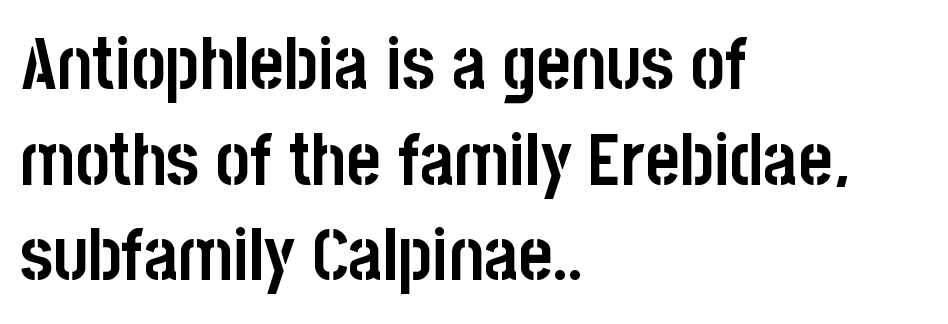
A typesetter would mark this as roman, not italic. A clean baseline with only descenders dipping below it. Students, note that the glyphs here touch the page at normal intervals. Regarding leading, the lines here are spaced in the standard way. These lines are composed in type without serifs.
